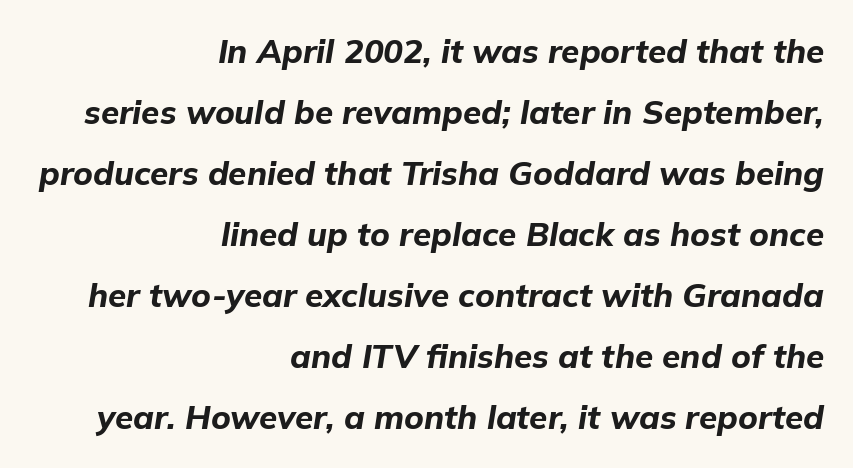
The whole block is typeset with a tilt. Pretty heavy lettering here — definitely bold. Layout note: lines flush right. The letters advance in unequal steps, a hallmark of proportional type. Honestly, the letter spacing is just normal — you wouldn't notice it.
